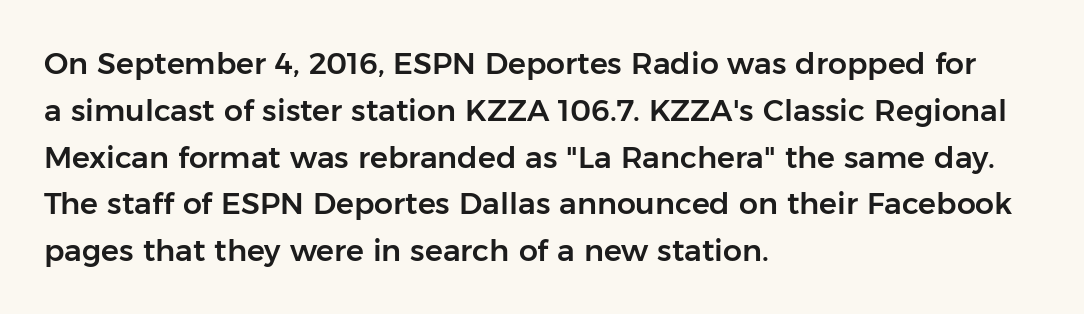
This sample uses a sans-serif face. Caption: multi-line text, flush left, ragged right. The rendering uses natural spacing where letterforms have individual widths. Standard letterfit; no display-style spreading of the glyphs.
